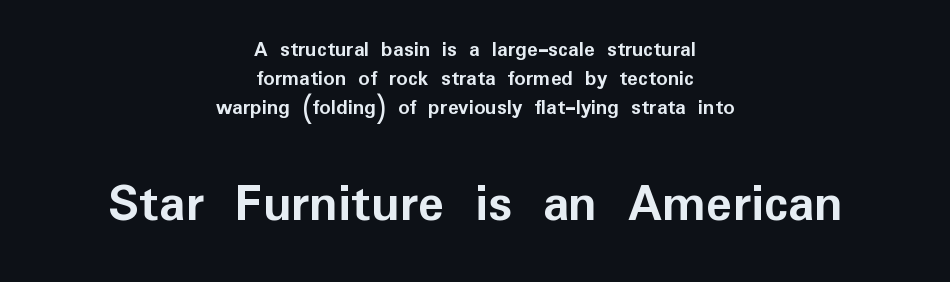
The image shows 55 px semibold sans-serif type, upright; set centered, normal line spacing (1.32x), normal letter spacing, not underlined; the second (bottom) block is 2.5x larger; low stroke contrast and a medium x-height.
